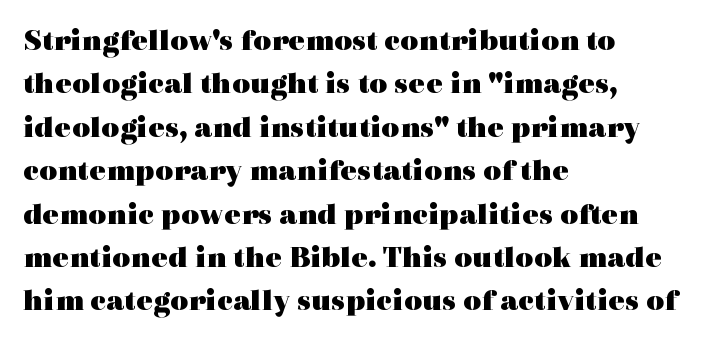
Plenty of ink on the page — the face is bold. Decoration check: the copy has no underline. Standard letterfit; no display-style spreading of the glyphs. Quick note: not italic, upright. Leftover space on each line is placed entirely after the last word.
